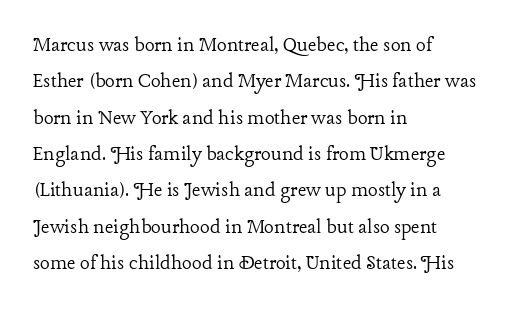
The image shows 23 px text type, upright; set left-aligned, normal line spacing (1.58x), normal letter spacing, not underlined.
